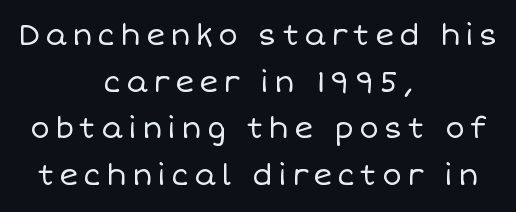
The image shows 29 px regular-weight type, upright; set centered, normal line spacing (1.61x), not underlined; low stroke contrast and a large x-height.
